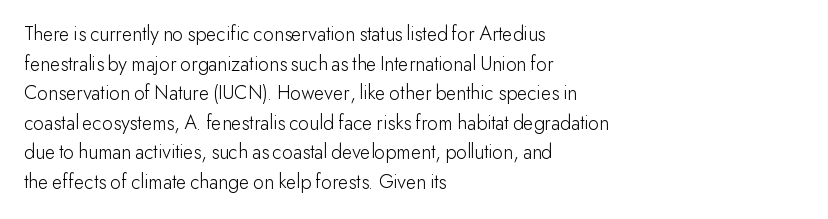
Quick note: underline off. Do the letters lean? They stand straight. The text block is weighted toward the left margin, trailing off unevenly rightward. This rendering leaves character spacing at its baseline value. Vertical spacing — default.
